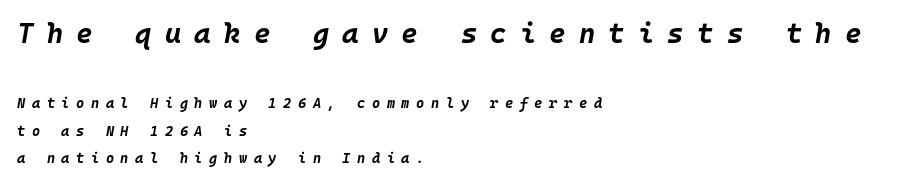
The image shows 28 px bold type, italic (leaning right), monospaced; set left-aligned, loose line spacing (1.98x), unusually wide letter spacing (+0.47 em), not underlined; the first (top) block is 2.0x larger; low stroke contrast and a large x-height.
